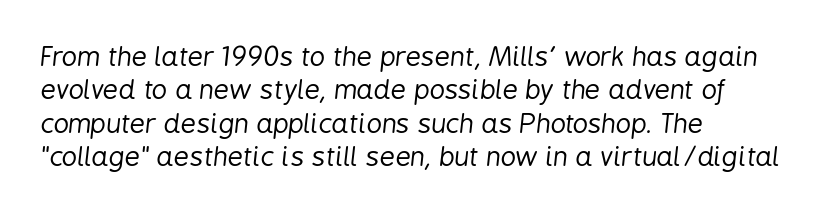
Q: Is the text bold? A: No.
Q: Is the text italic (slanted)? A: Yes, it leans right by about 6 degrees.
Q: Is the text underlined? A: No.
Q: How is the paragraph aligned? A: Left-aligned.
Q: Is the spacing between letters normal or unusually wide? A: Normal.
